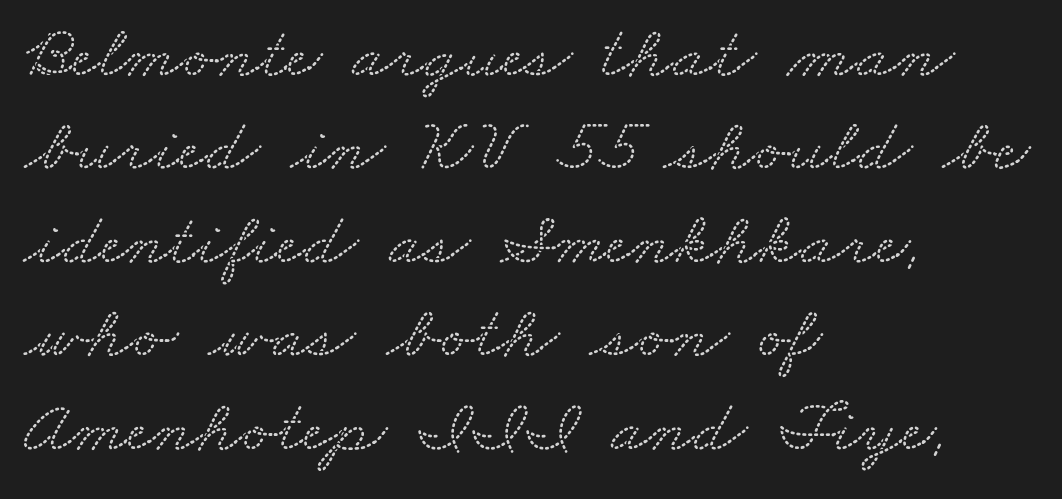
The image shows 76 px wide serif type; set left-aligned, line spacing 1.23x, normal letter spacing, not underlined; low stroke contrast and a small x-height.
